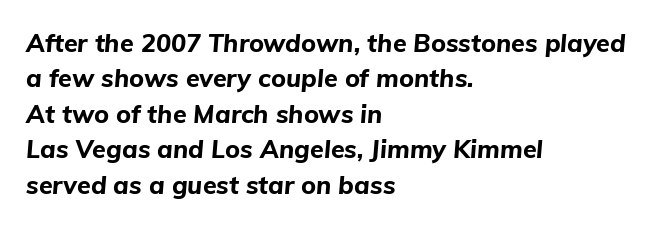
Compared with typical paragraphs, the rows here are spaced about the same. The typesetting leans heavy: a genuine bold. Left-aligned paragraph, ragged on the right. Observe the ordinary spacing: letters are neighbours, not strangers.
